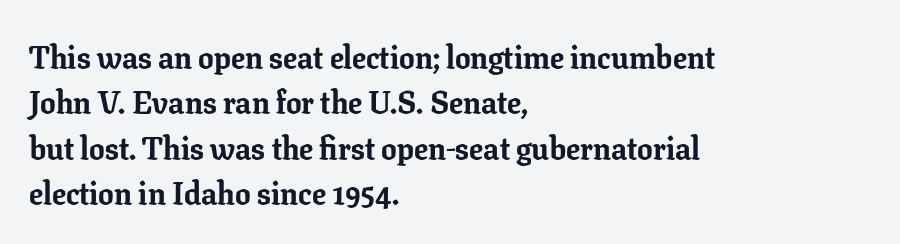
How are the letters spaced? Ordinarily, with no added tracking. The sample has been set heavy, in full bold. The type family on display is of the serif kind. Check the space under the baseline: it is left empty.
